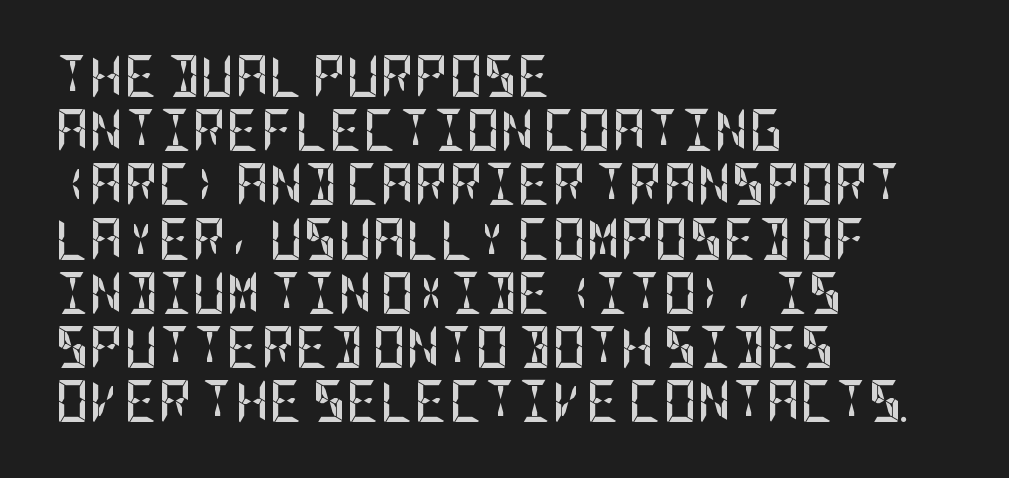
Summary of weight: heavy, a full bold. The area under the type is left untouched. These lines sit exactly where default settings would place them. These lines keep a tight, regular rhythm from letter to letter.
